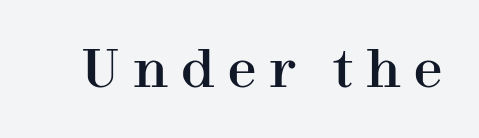
The image shows 51 px serif type, upright; set unusually wide letter spacing (+0.26 em), not underlined; high stroke contrast and a medium x-height.
